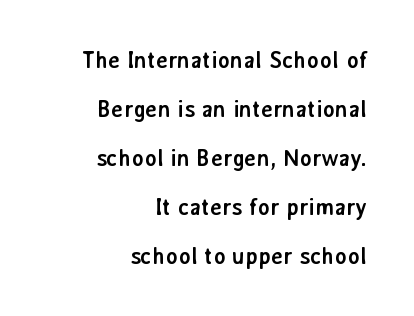
Q: Is the text bold? A: Yes.
Q: Is the text italic (slanted)? A: No, it is upright.
Q: Is the text underlined? A: No.
Q: How is the paragraph aligned? A: Right-aligned.
Q: Is the spacing between letters normal or unusually wide? A: Normal.
Q: Is the spacing between lines tight, normal or loose? A: Loose.
